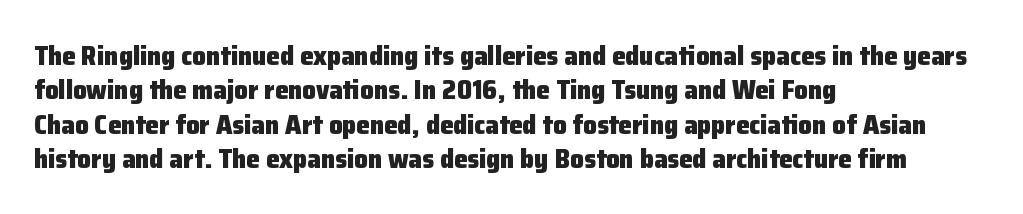
{"italic": "no", "bold": "yes", "underline": "no", "align": "left", "line_spacing": "normal", "line_spacing_ratio": 1.27, "letter_spacing": "normal", "letter_spacing_em": 0.0, "glyph_px": 27}
